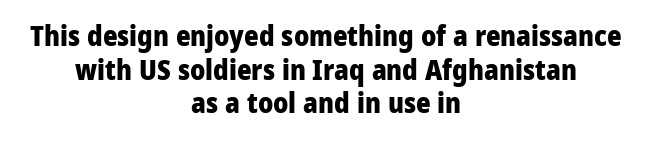
The image shows 28 px heavy sans-serif type, upright; set centered, line spacing 1.2x, normal letter spacing, not underlined; low stroke contrast and a medium x-height.
